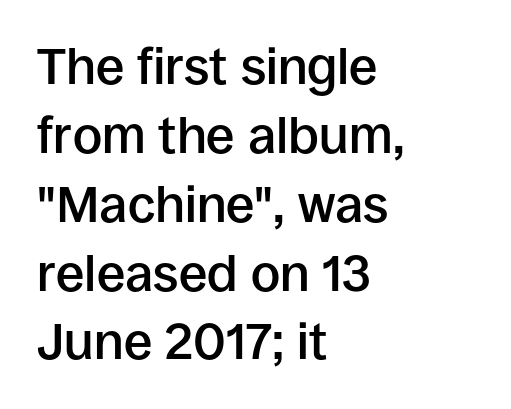
{"serif": "no", "italic": "no", "bold": "semi", "weight": "semibold", "width": "normal", "stroke_contrast": "low", "x_height": "large", "monospaced": "no", "underline": "no", "align": "left", "line_spacing": "normal", "line_spacing_ratio": 1.35, "letter_spacing": "normal", "letter_spacing_em": 0.0, "glyph_px": 51}
